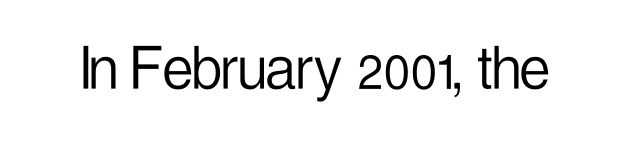
The image shows 69 px light, condensed sans-serif type, upright; set normal letter spacing, not underlined; low stroke contrast and a medium x-height.
